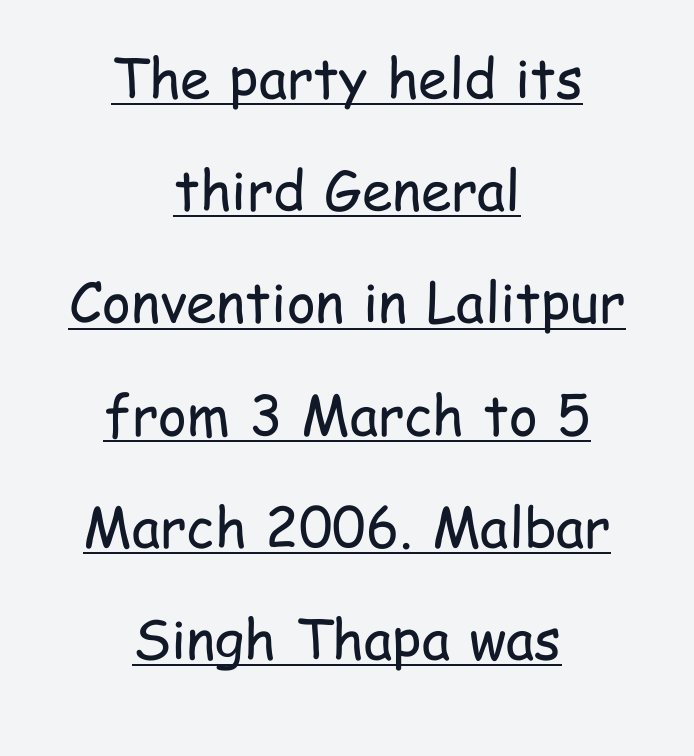
{"serif": "no", "italic": "no", "bold": "no", "weight": "regular", "width": "condensed", "stroke_contrast": "low", "x_height": "medium", "monospaced": "no", "underline": "yes", "align": "center", "line_spacing": "loose", "line_spacing_ratio": 2.04, "letter_spacing": "normal", "letter_spacing_em": 0.0, "glyph_px": 55}
